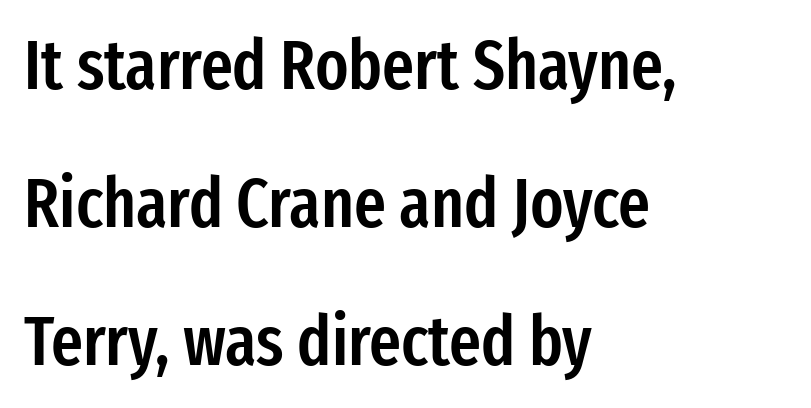
Q: Is the text bold? A: Semi-bold.
Q: Is the text italic (slanted)? A: No, it is upright.
Q: Is the typeface a serif or a sans-serif typeface? A: Sans-serif.
Q: Is the text underlined? A: No.
Q: How is the paragraph aligned? A: Left-aligned.
Q: Is the spacing between letters normal or unusually wide? A: Normal.
Q: Is the spacing between lines tight, normal or loose? A: Loose.
Q: Width (condensed, normal, or wide)? A: Condensed.
Q: Stroke contrast? A: Low.
Q: x-height? A: Medium.
Q: Monospaced? A: No.
